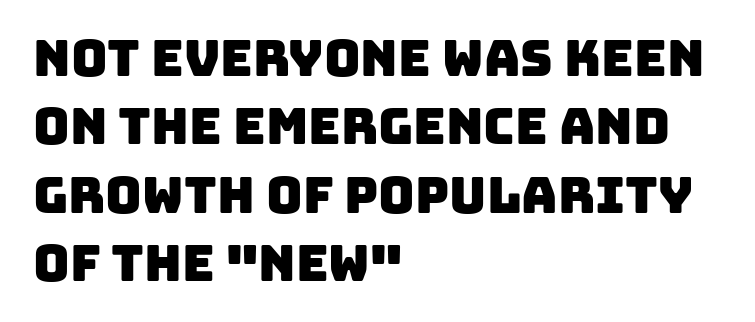
Type without underlining. The text block is weighted toward the left margin, trailing off unevenly rightward. This sample has the flowing, uneven cadence of proportional lettering. A sans-serif font was chosen for this passage. The tracking reads as untouched default to a designer's eye.
